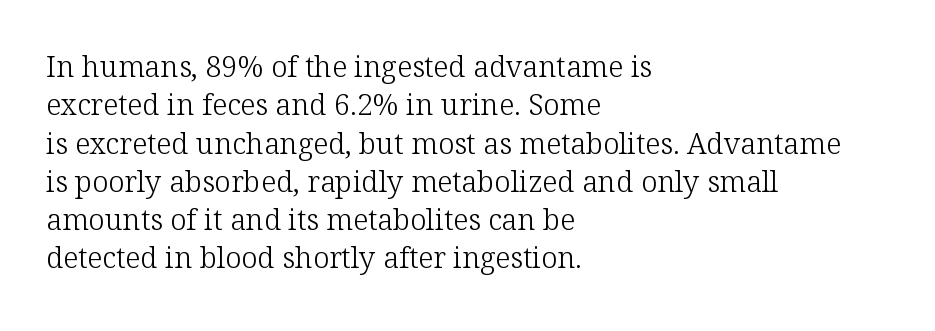
Q: Is the text bold? A: No.
Q: Is the text italic (slanted)? A: No, it is upright.
Q: Is the typeface a serif or a sans-serif typeface? A: Serif.
Q: Is the text underlined? A: No.
Q: How is the paragraph aligned? A: Left-aligned.
Q: Is the spacing between letters normal or unusually wide? A: Normal.
Q: Is the spacing between lines tight, normal or loose? A: Normal.
Q: Width (condensed, normal, or wide)? A: Normal.
Q: Stroke contrast? A: Low.
Q: x-height? A: Medium.
Q: Monospaced? A: No.
